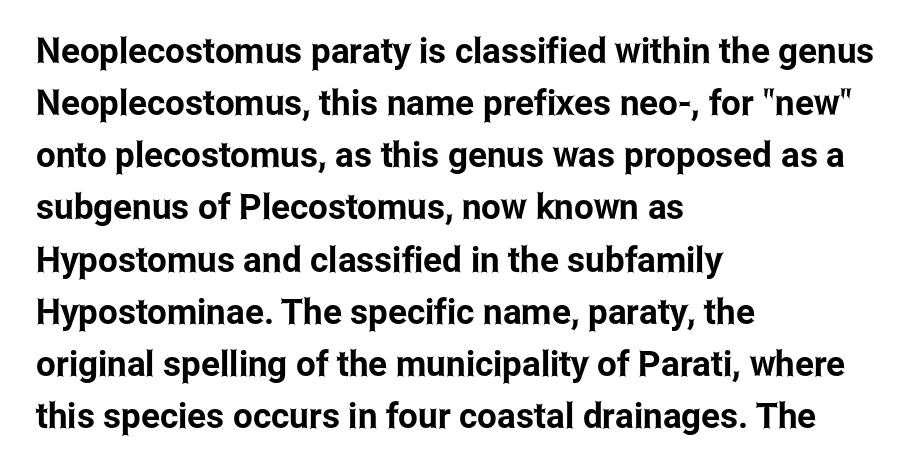
Q: Is the text italic (slanted)? A: No, it is upright.
Q: Is the typeface a serif or a sans-serif typeface? A: Sans-serif.
Q: Is the text underlined? A: No.
Q: How is the paragraph aligned? A: Left-aligned.
Q: Is the spacing between letters normal or unusually wide? A: Normal.
Q: Is the spacing between lines tight, normal or loose? A: Normal.
Q: Width (condensed, normal, or wide)? A: Condensed.
Q: Stroke contrast? A: Low.
Q: x-height? A: Medium.
Q: Monospaced? A: No.
